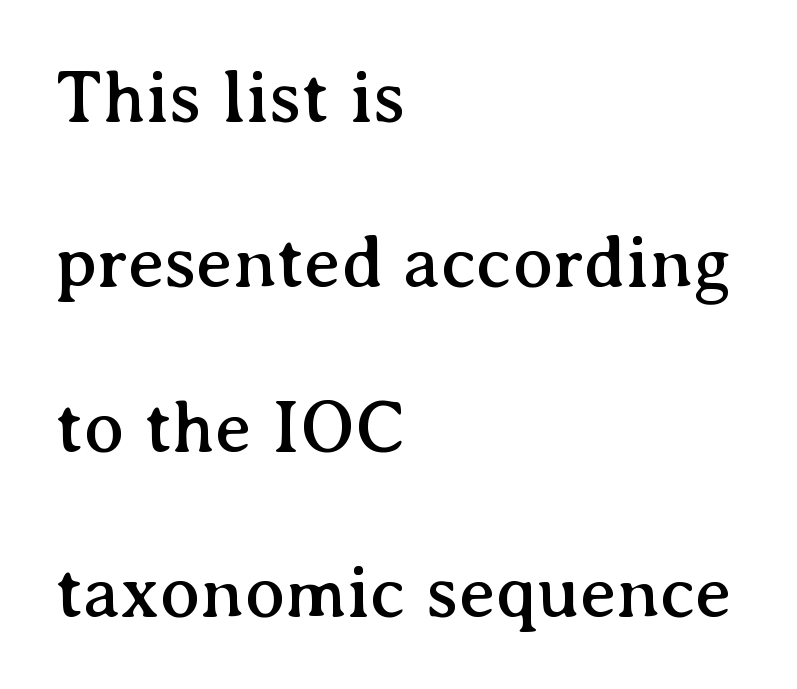
The image shows 75 px serif type, upright; set left-aligned, loose line spacing (2.2x), normal letter spacing, not underlined; medium stroke contrast and a medium x-height.
